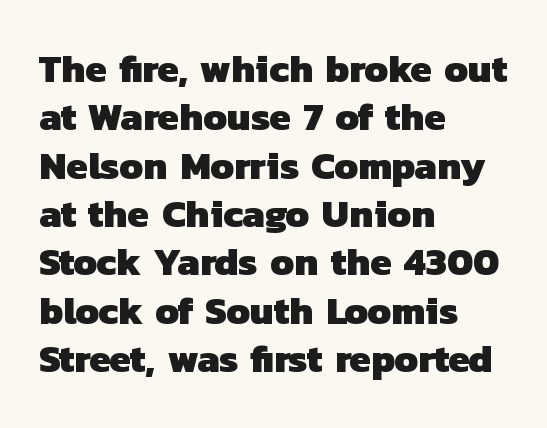
The image shows 39 px heavy sans-serif type; set left-aligned, line spacing 1.24x, normal letter spacing, not underlined; low stroke contrast and a medium x-height.
